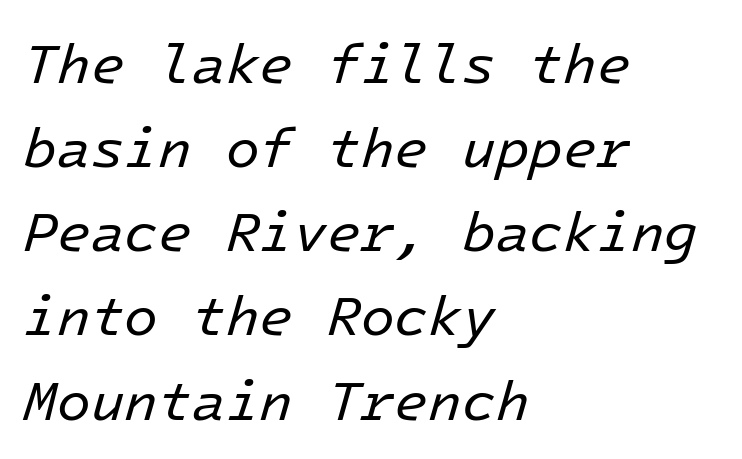
{"italic": "yes", "lean": "right", "slant_degrees": 16, "bold": "no", "weight": "regular", "width": "normal", "stroke_contrast": "low", "x_height": "medium", "underline": "no", "align": "left", "line_spacing": "normal", "line_spacing_ratio": 1.53, "letter_spacing": "normal", "letter_spacing_em": 0.0, "glyph_px": 55}
